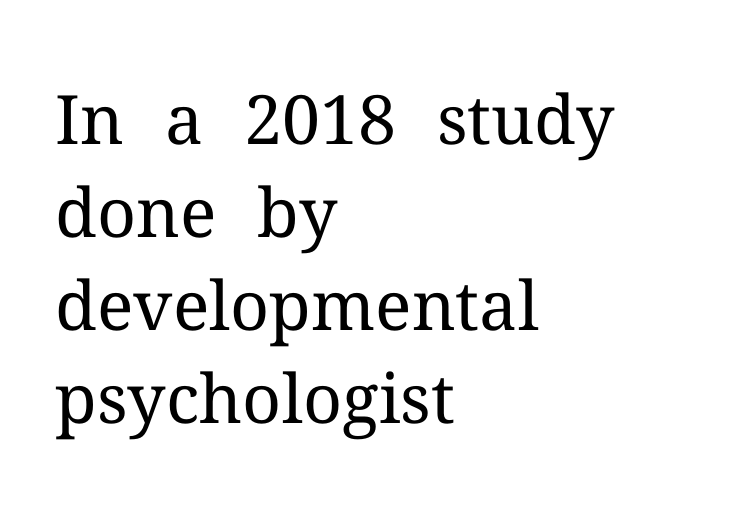
{"serif": "yes", "italic": "no", "bold": "no", "weight": "regular", "width": "normal", "stroke_contrast": "medium", "x_height": "medium", "monospaced": "no", "underline": "no", "align": "left", "line_spacing": "normal", "line_spacing_ratio": 1.37, "letter_spacing": "normal", "letter_spacing_em": 0.0, "glyph_px": 68}
